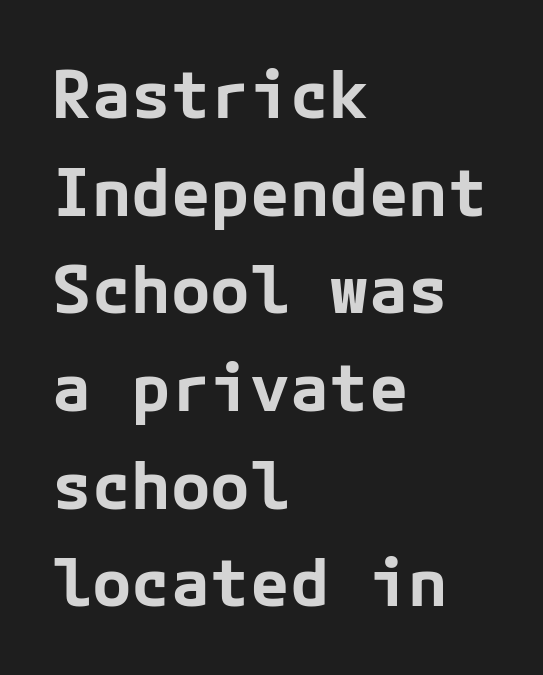
{"serif": "no", "italic": "no", "bold": "yes", "weight": "bold", "width": "normal", "stroke_contrast": "low", "x_height": "medium", "underline": "no", "align": "left", "line_spacing": "normal", "line_spacing_ratio": 1.48, "letter_spacing": "normal", "letter_spacing_em": 0.0, "glyph_px": 66}
